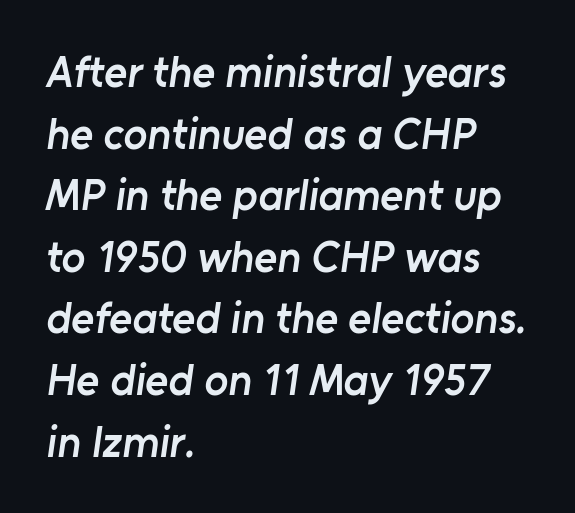
The image shows 44 px semibold sans-serif type; set left-aligned, normal line spacing (1.4x), normal letter spacing, not underlined; low stroke contrast and a medium x-height.
